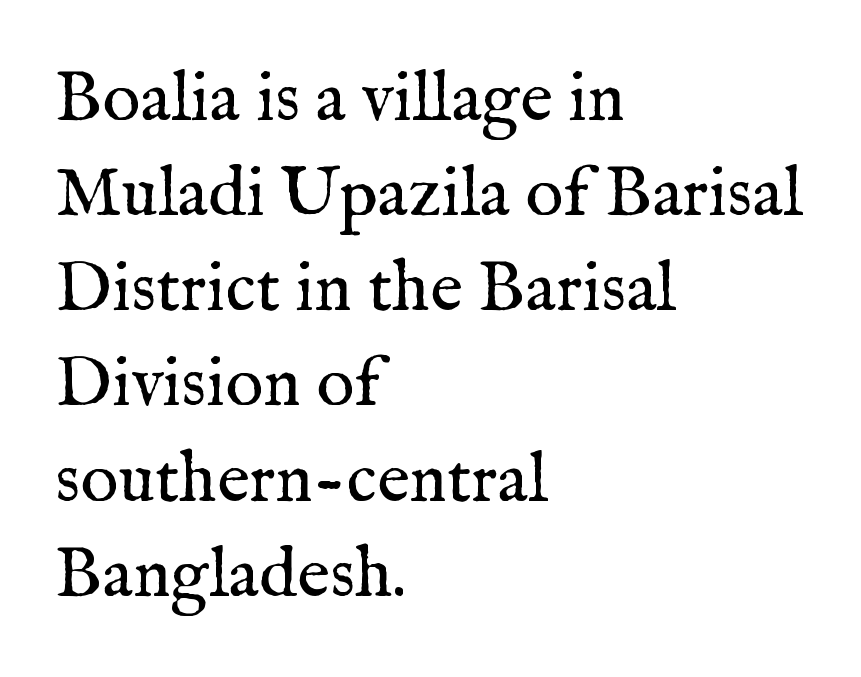
How would I describe the line gaps? Plain and ordinary. Italic? Not at all — the glyphs are vertical. The passage is arranged the way most books set body copy — flush left. Descenders are the only things crossing below the line. A serif font was chosen for this passage.
